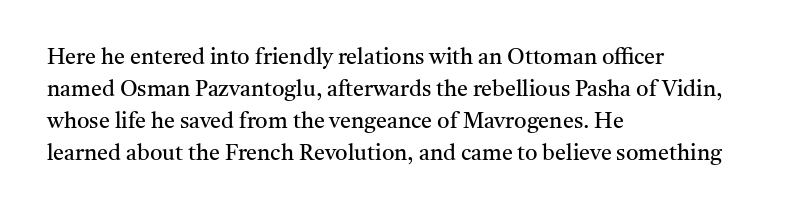
Q: Is the text bold? A: No.
Q: Is the text italic (slanted)? A: No, it is upright.
Q: Is the text underlined? A: No.
Q: How is the paragraph aligned? A: Left-aligned.
Q: Is the spacing between letters normal or unusually wide? A: Normal.
Q: Is the spacing between lines tight, normal or loose? A: Normal.
